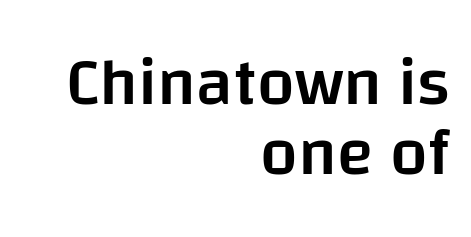
{"serif": "no", "italic": "no", "bold": "semi", "weight": "semibold", "width": "normal", "stroke_contrast": "low", "x_height": "large", "monospaced": "no", "underline": "no", "align": "right", "line_spacing": "tight", "line_spacing_ratio": 1.04, "letter_spacing": "normal", "letter_spacing_em": 0.0, "glyph_px": 67}
